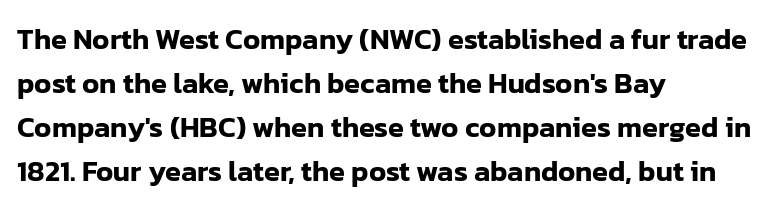
Italic? Not at all — the glyphs are vertical. Each letter keeps its own natural width here, so spacing adapts to shape. Descender tails drop into unmarked territory. The rendering anchors every line to the left-hand side. Letter spacing: default.
